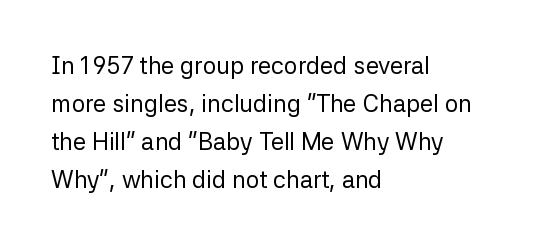
Is there much room between lines? A standard amount, neither cramped nor airy. A roman cut, with each character standing at attention. How are the letters spaced? Ordinarily, with no added tracking. This rendering features lettering with no underline. The paragraph shown leans on its left margin. The weight tops out at a normal text grade.
